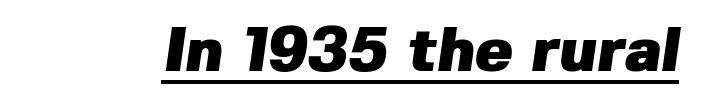
Q: Is the text bold? A: Yes.
Q: Is the typeface a serif or a sans-serif typeface? A: Sans-serif.
Q: Is the text underlined? A: Yes.
Q: Is the spacing between letters normal or unusually wide? A: Normal.
Q: Width (condensed, normal, or wide)? A: Normal.
Q: Stroke contrast? A: Low.
Q: x-height? A: Medium.
Q: Monospaced? A: No.
